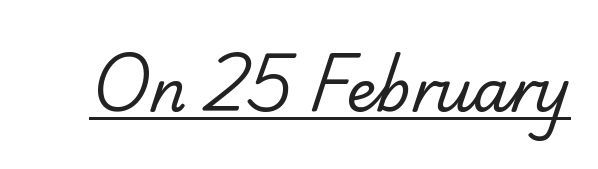
{"serif": "no", "bold": "no", "weight": "regular", "width": "normal", "stroke_contrast": "low", "x_height": "small", "monospaced": "no", "underline": "yes", "letter_spacing": "normal", "letter_spacing_em": 0.0, "glyph_px": 58}
